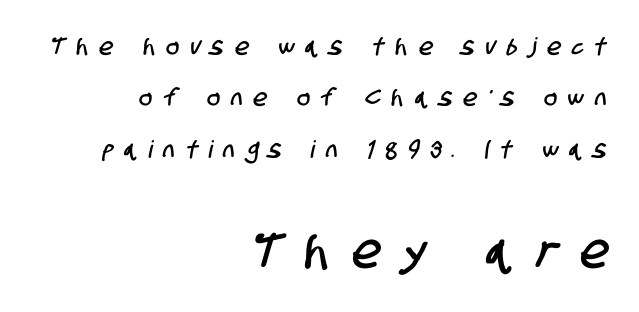
{"serif": "no", "width": "condensed", "stroke_contrast": "low", "x_height": "large", "monospaced": "no", "underline": "no", "align": "right", "line_spacing": "loose", "line_spacing_ratio": 2.14, "letter_spacing": "wide", "letter_spacing_em": 0.47, "larger_block": "second", "size_ratio": 2.04, "glyph_px": 49}
